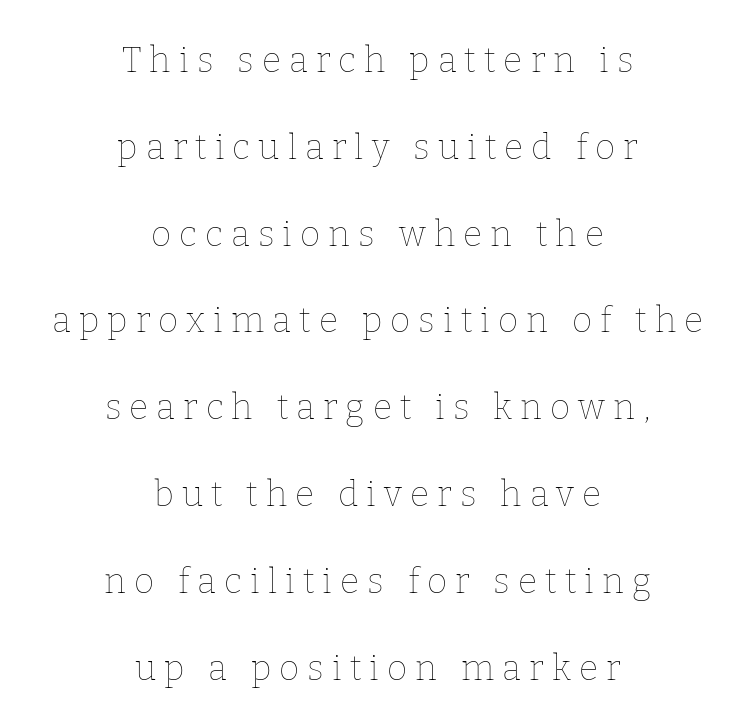
Q: Is the text bold? A: No.
Q: Is the text italic (slanted)? A: No, it is upright.
Q: Is the text underlined? A: No.
Q: How is the paragraph aligned? A: Centered.
Q: Is the spacing between letters normal or unusually wide? A: Unusually wide.
Q: Is the spacing between lines tight, normal or loose? A: Loose.
Q: Width (condensed, normal, or wide)? A: Normal.
Q: Stroke contrast? A: Low.
Q: x-height? A: Medium.
Q: Monospaced? A: No.
